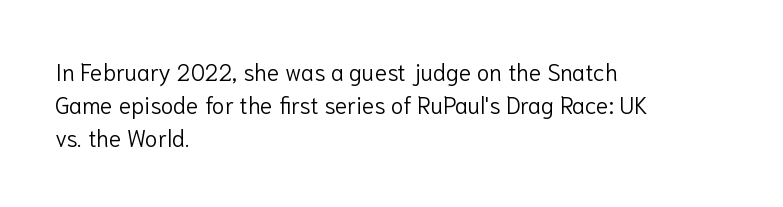
Honestly, the row spacing looks completely unremarkable. Caption: face not bold, strokes unweighted. Posture: vertical. This rendering features lettering with no underline. The setting favours the left margin, as ordinary paragraphs usually do.
